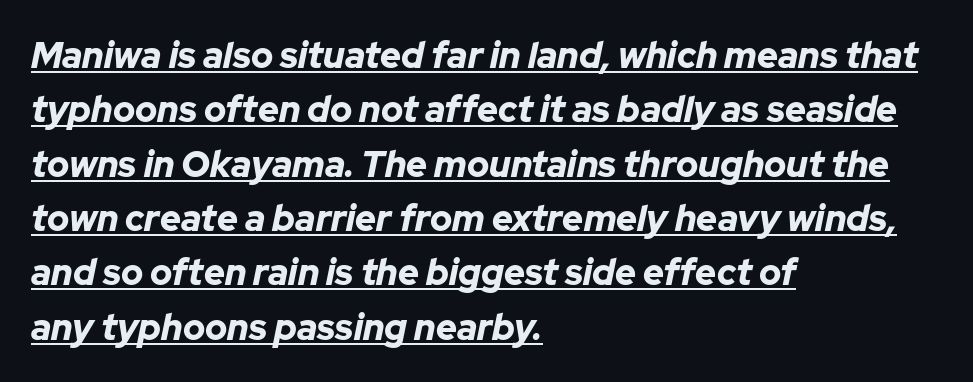
The image shows 36 px bold type, italic (leaning right); set left-aligned, normal line spacing (1.51x), normal letter spacing, underlined; low stroke contrast and a medium x-height.
